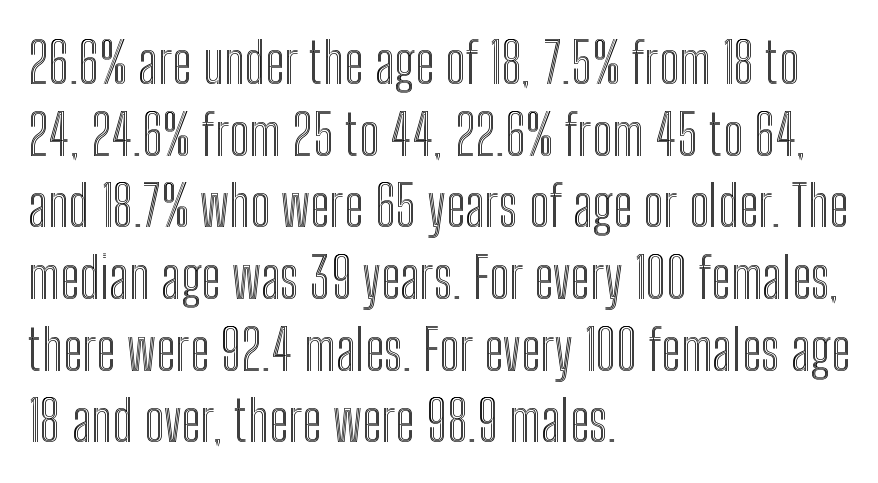
The gaps between neighbouring characters are ordinary and unremarkable. Is this a fixed-width face? No — the glyphs have proportional, varying widths. Leading matches the norm, producing a regular column. Every stem runs plumb, perpendicular to the baseline. Type without underlining.
